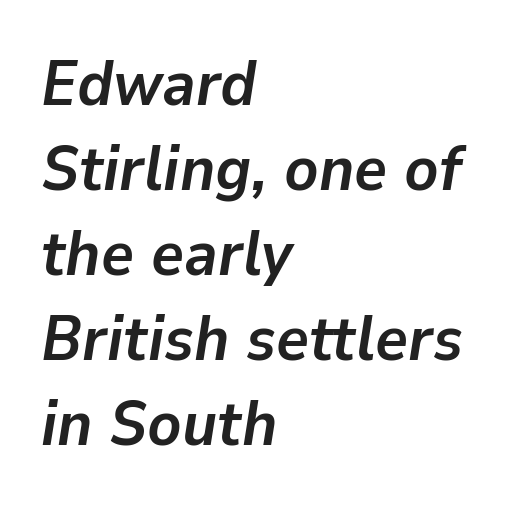
Q: Is the text bold? A: Yes.
Q: Is the text italic (slanted)? A: Yes, it leans right by about 9 degrees.
Q: Is the text underlined? A: No.
Q: How is the paragraph aligned? A: Left-aligned.
Q: Is the spacing between letters normal or unusually wide? A: Normal.
Q: Is the spacing between lines tight, normal or loose? A: Normal.
Q: Width (condensed, normal, or wide)? A: Normal.
Q: Stroke contrast? A: Low.
Q: x-height? A: Medium.
Q: Monospaced? A: No.
